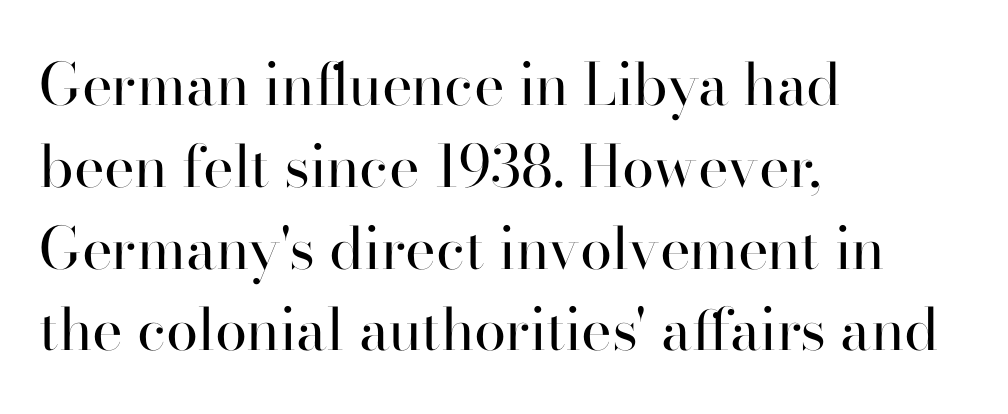
The image shows 58 px regular-weight serif type, upright; set left-aligned, normal line spacing (1.41x), normal letter spacing, not underlined; high stroke contrast and a small x-height.
